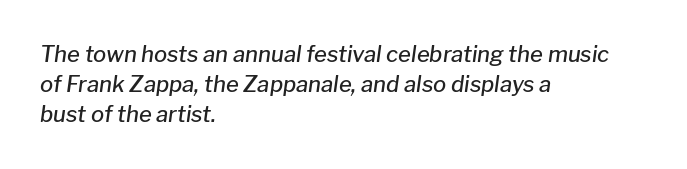
Q: Is the text bold? A: Semi-bold.
Q: Is the text italic (slanted)? A: Yes, it leans right by about 8 degrees.
Q: Is the text underlined? A: No.
Q: How is the paragraph aligned? A: Left-aligned.
Q: Is the spacing between letters normal or unusually wide? A: Normal.
Q: Is the spacing between lines tight, normal or loose? A: Normal.
